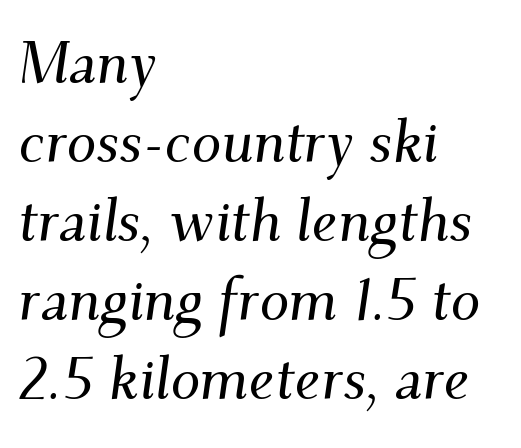
{"serif": "yes", "italic": "yes", "lean": "right", "slant_degrees": 9, "width": "normal", "stroke_contrast": "medium", "x_height": "small", "monospaced": "no", "underline": "no", "align": "left", "line_spacing": "normal", "line_spacing_ratio": 1.34, "letter_spacing": "normal", "letter_spacing_em": 0.0, "glyph_px": 59}
